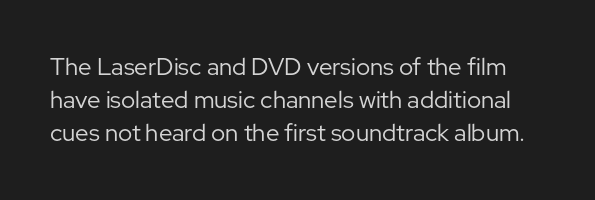
The image shows 24 px text type, upright; set normal line spacing (1.38x), normal letter spacing, not underlined.
